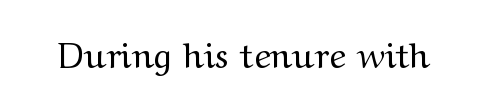
Q: Is the text bold? A: No.
Q: Is the text italic (slanted)? A: No, it is upright.
Q: Is the typeface a serif or a sans-serif typeface? A: Serif.
Q: Is the text underlined? A: No.
Q: Is the spacing between letters normal or unusually wide? A: Normal.
Q: Width (condensed, normal, or wide)? A: Wide.
Q: Stroke contrast? A: Medium.
Q: x-height? A: Medium.
Q: Monospaced? A: No.
